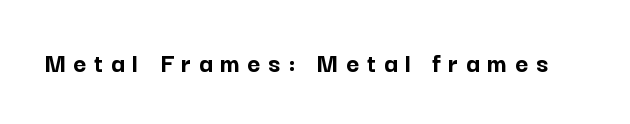
Look at the tracking — it's clearly loosened, letters drifting apart. The glyphs in this specimen are sans serif. The area under the type is left untouched. The lettering holds an erect, upright posture throughout. This sample has the flowing, uneven cadence of proportional lettering. Summary of weight: heavy, a full bold.
